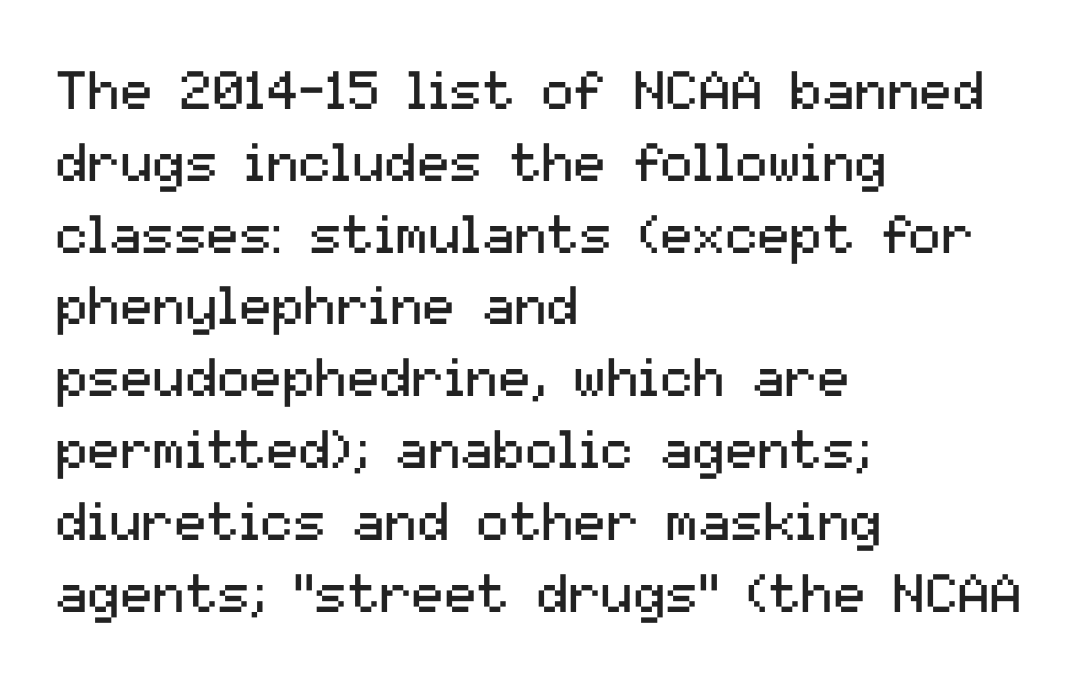
Q: Is the text bold? A: No.
Q: Is the text italic (slanted)? A: No, it is upright.
Q: Is the typeface a serif or a sans-serif typeface? A: Sans-serif.
Q: Is the text underlined? A: No.
Q: How is the paragraph aligned? A: Left-aligned.
Q: Is the spacing between letters normal or unusually wide? A: Normal.
Q: Is the spacing between lines tight, normal or loose? A: Normal.
Q: Width (condensed, normal, or wide)? A: Normal.
Q: Stroke contrast? A: Medium.
Q: x-height? A: Medium.
Q: Monospaced? A: No.
